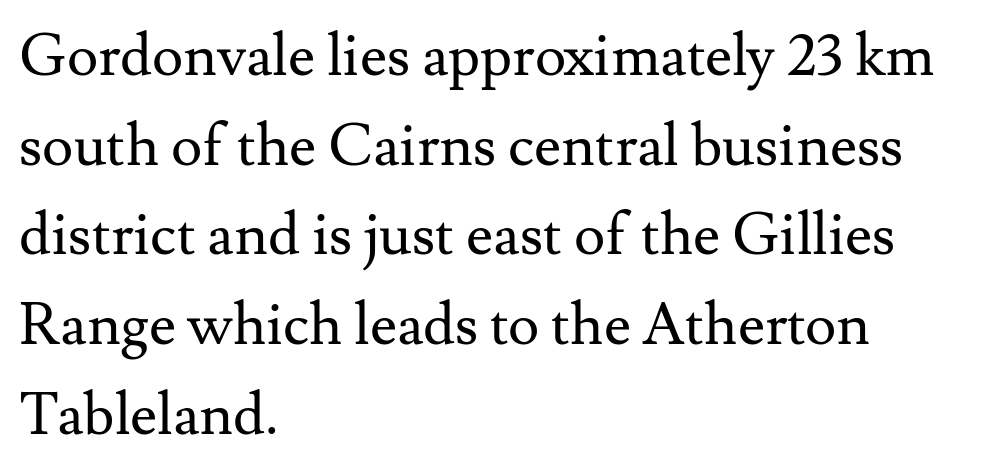
The image shows 59 px regular-weight serif type, upright; set left-aligned, normal line spacing (1.52x), normal letter spacing, not underlined; medium stroke contrast and a small x-height.
